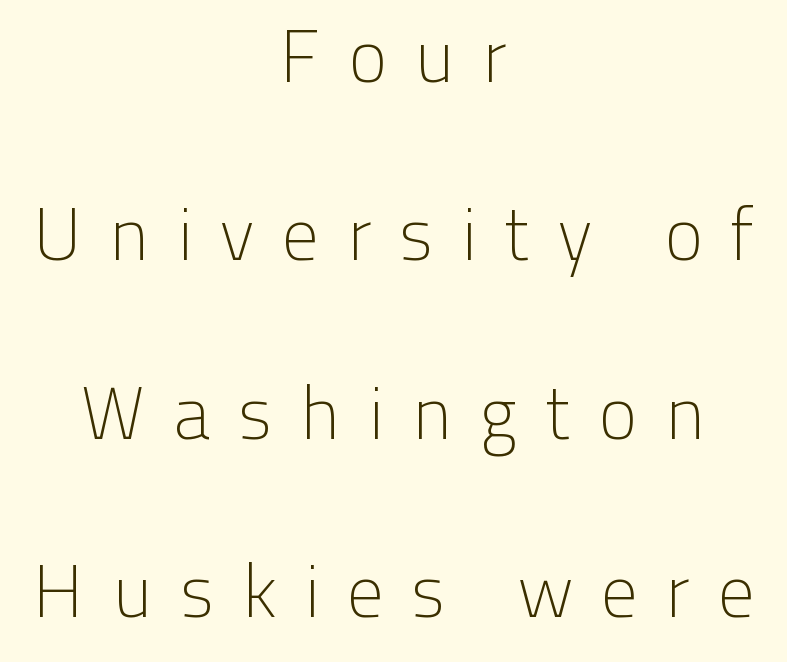
The image shows 75 px light sans-serif type, upright; set centered, loose line spacing (2.38x), unusually wide letter spacing (+0.35 em), not underlined; low stroke contrast and a medium x-height.
